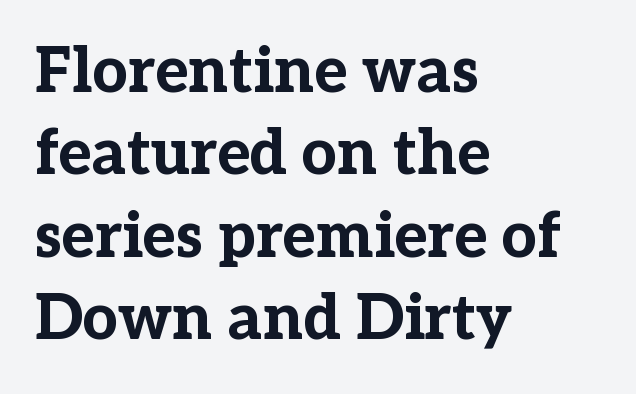
Q: Is the text bold? A: Yes.
Q: Is the text italic (slanted)? A: No, it is upright.
Q: Is the typeface a serif or a sans-serif typeface? A: Serif.
Q: Is the text underlined? A: No.
Q: How is the paragraph aligned? A: Left-aligned.
Q: Is the spacing between letters normal or unusually wide? A: Normal.
Q: Is the spacing between lines tight, normal or loose? A: Normal.
Q: Width (condensed, normal, or wide)? A: Normal.
Q: Stroke contrast? A: Low.
Q: x-height? A: Medium.
Q: Monospaced? A: No.
